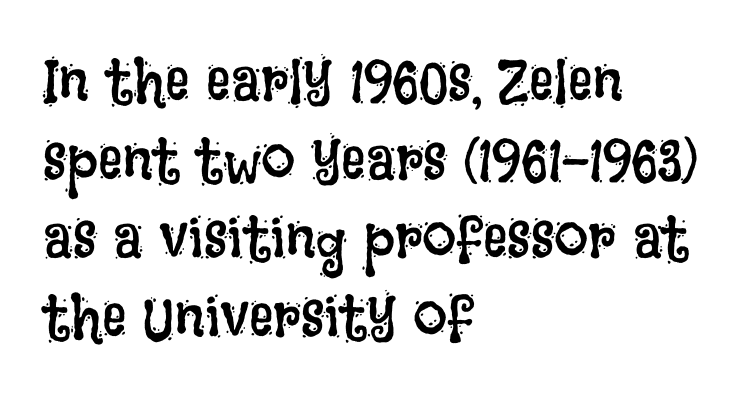
Q: Is the text bold? A: No.
Q: Is the text italic (slanted)? A: No, it is upright.
Q: Is the text underlined? A: No.
Q: How is the paragraph aligned? A: Left-aligned.
Q: Is the spacing between letters normal or unusually wide? A: Normal.
Q: Is the spacing between lines tight, normal or loose? A: Normal.
Q: Width (condensed, normal, or wide)? A: Condensed.
Q: Stroke contrast? A: Low.
Q: x-height? A: Large.
Q: Monospaced? A: No.
